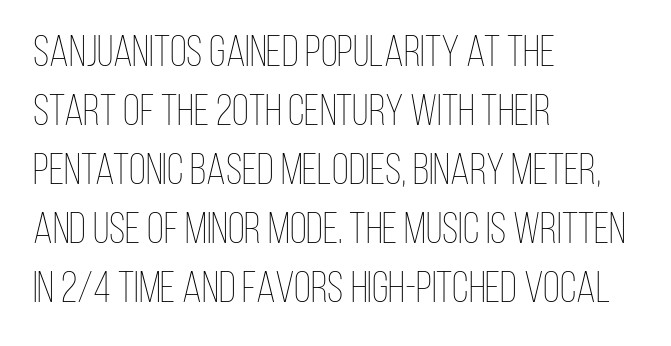
Q: Is the text bold? A: No.
Q: Is the text italic (slanted)? A: No, it is upright.
Q: Is the text underlined? A: No.
Q: How is the paragraph aligned? A: Left-aligned.
Q: Is the spacing between letters normal or unusually wide? A: Normal.
Q: Is the spacing between lines tight, normal or loose? A: Normal.
Q: Width (condensed, normal, or wide)? A: Condensed.
Q: Stroke contrast? A: Low.
Q: x-height? A: Large.
Q: Monospaced? A: No.
